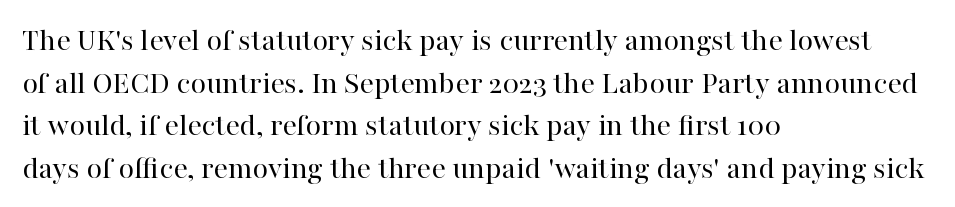
{"serif": "yes", "italic": "no", "bold": "no", "weight": "regular", "width": "normal", "stroke_contrast": "high", "x_height": "medium", "monospaced": "no", "underline": "no", "align": "left", "line_spacing": "normal", "line_spacing_ratio": 1.33, "letter_spacing": "normal", "letter_spacing_em": 0.0, "glyph_px": 32}
